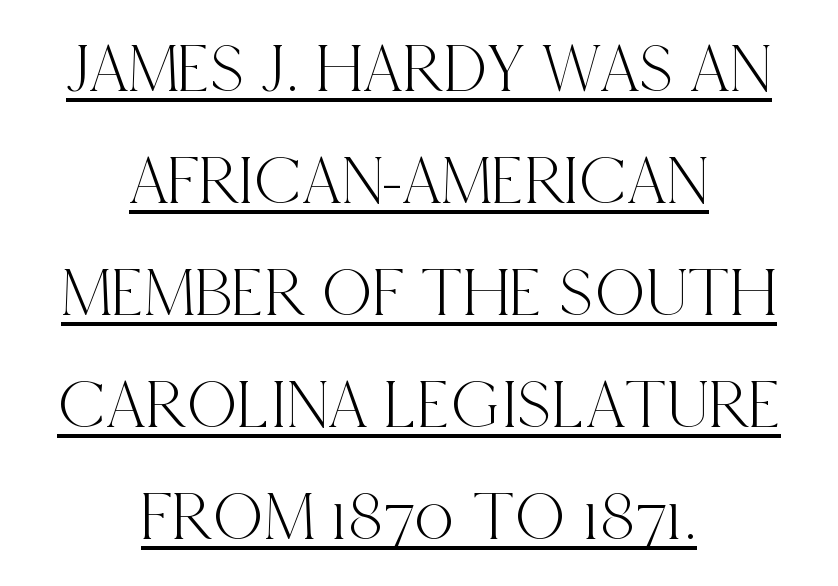
{"serif": "yes", "italic": "no", "width": "condensed", "x_height": "large", "monospaced": "no", "underline": "yes", "align": "center", "line_spacing": "normal", "line_spacing_ratio": 1.6, "letter_spacing": "normal", "letter_spacing_em": 0.0, "glyph_px": 70}
